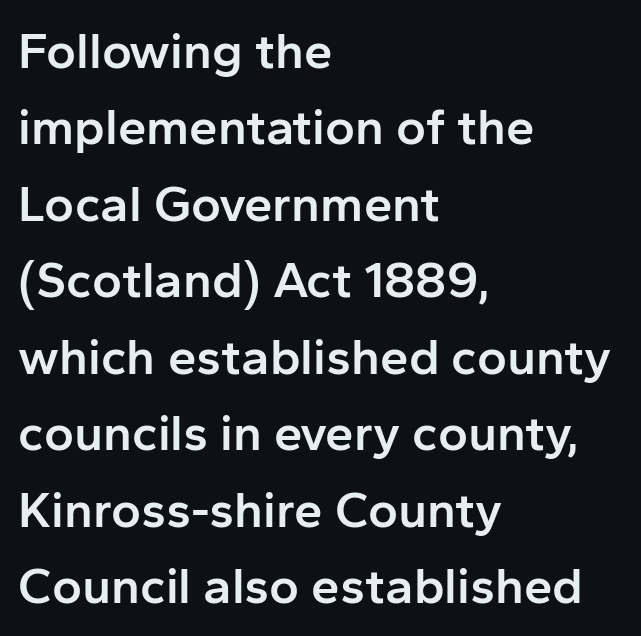
{"serif": "no", "italic": "no", "bold": "semi", "weight": "semibold", "width": "normal", "stroke_contrast": "low", "x_height": "medium", "monospaced": "no", "underline": "no", "align": "left", "line_spacing": "normal", "line_spacing_ratio": 1.5, "letter_spacing": "normal", "letter_spacing_em": 0.0, "glyph_px": 51}
